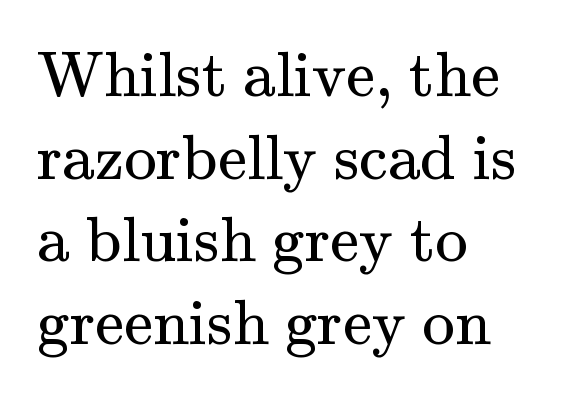
The rows are spaced the way most documents space them. Alignment: flush left. The font sits on the lighter half of the weight spectrum, regular included. Do the letters lean? They stand straight.
